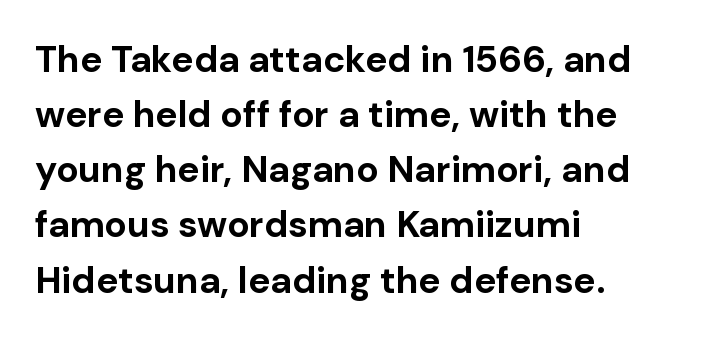
The image shows 37 px bold sans-serif type, upright; set left-aligned, normal line spacing (1.49x), normal letter spacing, not underlined; low stroke contrast and a medium x-height.
